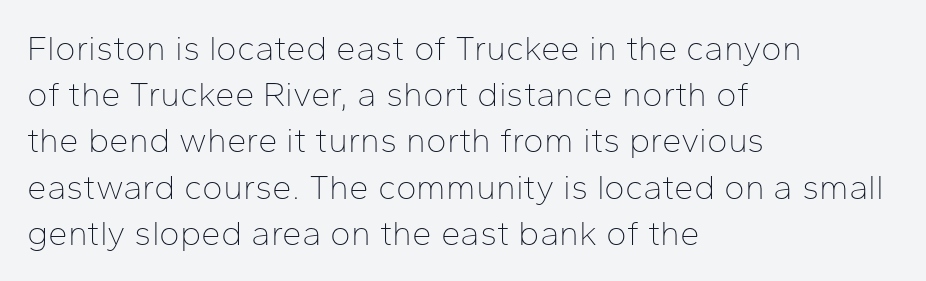
The image shows 35 px thin sans-serif type, upright; set left-aligned, normal line spacing (1.32x), normal letter spacing, not underlined; low stroke contrast and a medium x-height.
